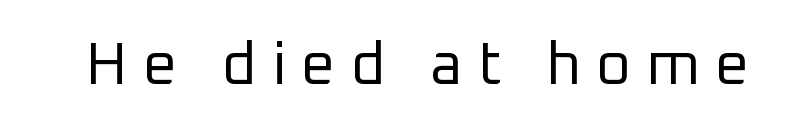
The image shows 60 px regular-weight sans-serif type, upright; set unusually wide letter spacing (+0.25 em), not underlined; low stroke contrast and a medium x-height.
